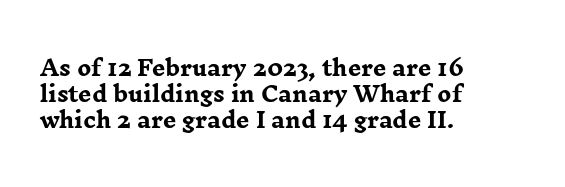
Q: Is the text bold? A: Yes.
Q: Is the text italic (slanted)? A: No, it is upright.
Q: Is the text underlined? A: No.
Q: How is the paragraph aligned? A: Left-aligned.
Q: Is the spacing between letters normal or unusually wide? A: Normal.
